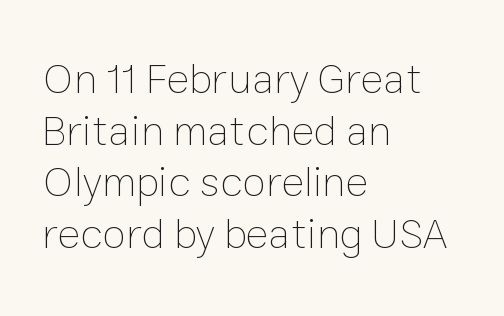
Q: Is the text bold? A: No.
Q: Is the text italic (slanted)? A: No, it is upright.
Q: Is the text underlined? A: No.
Q: How is the paragraph aligned? A: Left-aligned.
Q: Is the spacing between letters normal or unusually wide? A: Normal.
Q: Width (condensed, normal, or wide)? A: Normal.
Q: Stroke contrast? A: Low.
Q: x-height? A: Medium.
Q: Monospaced? A: No.
